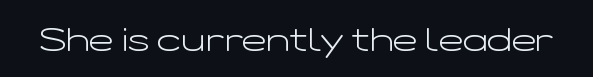
The image shows 33 px light, wide sans-serif type, upright; set normal letter spacing, not underlined; low stroke contrast and a medium x-height.
